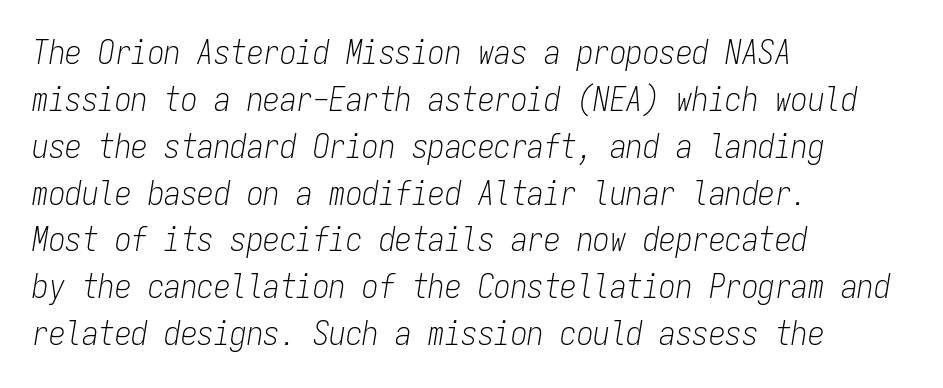
The image shows 33 px light, condensed type, italic (leaning right), monospaced; set left-aligned, normal line spacing (1.42x), normal letter spacing, not underlined; low stroke contrast and a medium x-height.
